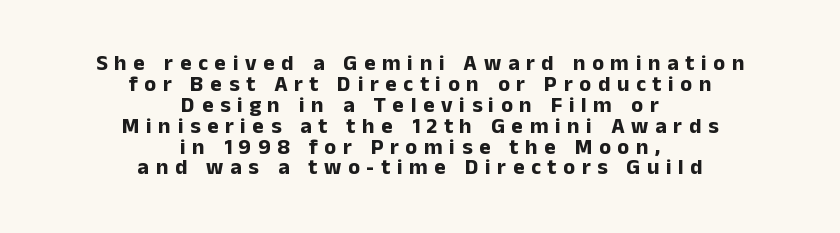
Q: Is the text bold? A: Yes.
Q: Is the text italic (slanted)? A: No, it is upright.
Q: Is the text underlined? A: No.
Q: How is the paragraph aligned? A: Centered.
Q: Is the spacing between letters normal or unusually wide? A: Unusually wide.
Q: Is the spacing between lines tight, normal or loose? A: Tight.
